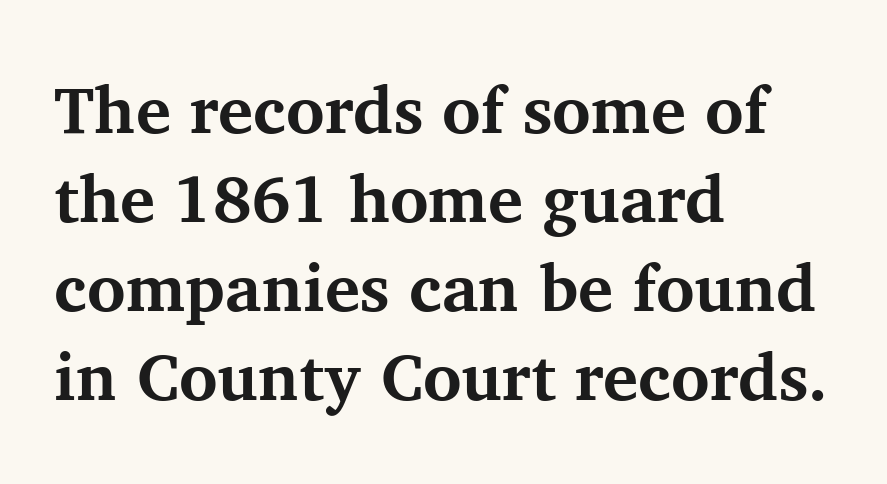
Q: Is the text bold? A: Yes.
Q: Is the text italic (slanted)? A: No, it is upright.
Q: Is the typeface a serif or a sans-serif typeface? A: Serif.
Q: Is the text underlined? A: No.
Q: How is the paragraph aligned? A: Left-aligned.
Q: Is the spacing between letters normal or unusually wide? A: Normal.
Q: Is the spacing between lines tight, normal or loose? A: Normal.
Q: Width (condensed, normal, or wide)? A: Normal.
Q: Stroke contrast? A: Medium.
Q: x-height? A: Medium.
Q: Monospaced? A: No.
